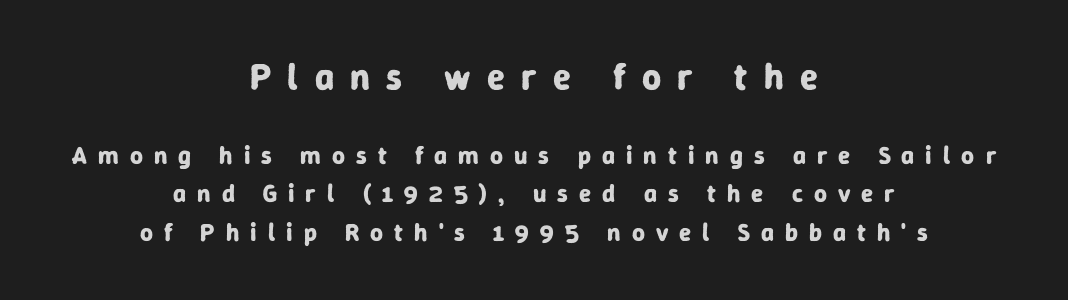
Proportional: the letters do not fall into vertical columns. The first block has been scaled up relative to the second. Each letter's strokes conclude bluntly, with no projecting serifs. This rendering features lettering with no underline. Does the leading feel generous? No, just average.
